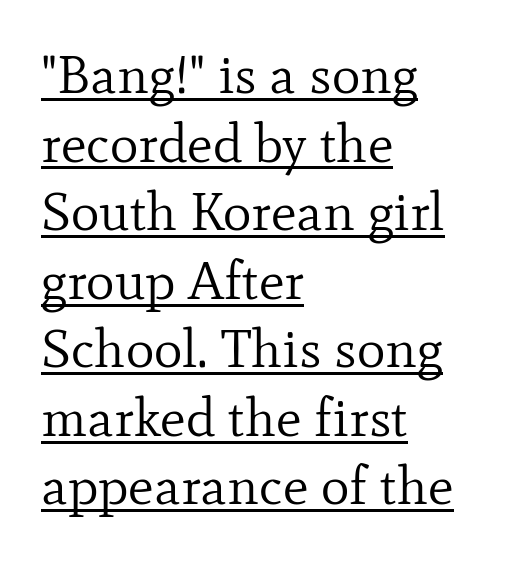
{"serif": "yes", "italic": "no", "bold": "no", "weight": "regular", "width": "normal", "stroke_contrast": "low", "x_height": "small", "monospaced": "no", "underline": "yes", "align": "left", "line_spacing": "normal", "line_spacing_ratio": 1.27, "letter_spacing": "normal", "letter_spacing_em": 0.0, "glyph_px": 54}
